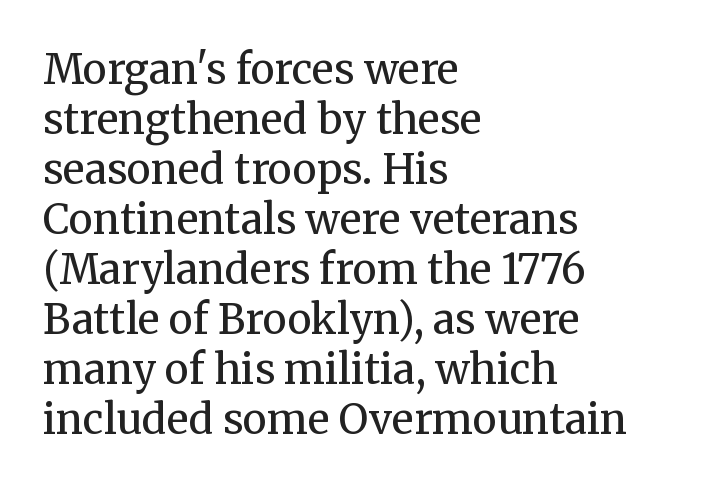
Q: Is the text bold? A: No.
Q: Is the text italic (slanted)? A: No, it is upright.
Q: Is the typeface a serif or a sans-serif typeface? A: Serif.
Q: Is the text underlined? A: No.
Q: How is the paragraph aligned? A: Left-aligned.
Q: Is the spacing between letters normal or unusually wide? A: Normal.
Q: Width (condensed, normal, or wide)? A: Normal.
Q: Stroke contrast? A: Medium.
Q: x-height? A: Medium.
Q: Monospaced? A: No.
